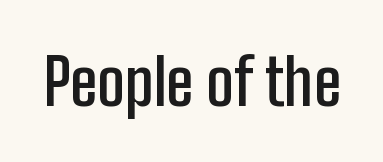
Q: Is the text bold? A: Semi-bold.
Q: Is the text italic (slanted)? A: No, it is upright.
Q: Is the typeface a serif or a sans-serif typeface? A: Sans-serif.
Q: Is the text underlined? A: No.
Q: Is the spacing between letters normal or unusually wide? A: Normal.
Q: Width (condensed, normal, or wide)? A: Condensed.
Q: Stroke contrast? A: Low.
Q: x-height? A: Medium.
Q: Monospaced? A: No.
